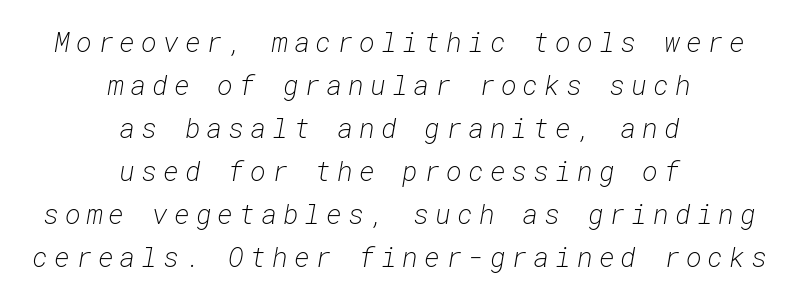
The image shows 27 px text type, italic (leaning right); set centered, normal line spacing (1.59x), unusually wide letter spacing (+0.22 em), not underlined.
